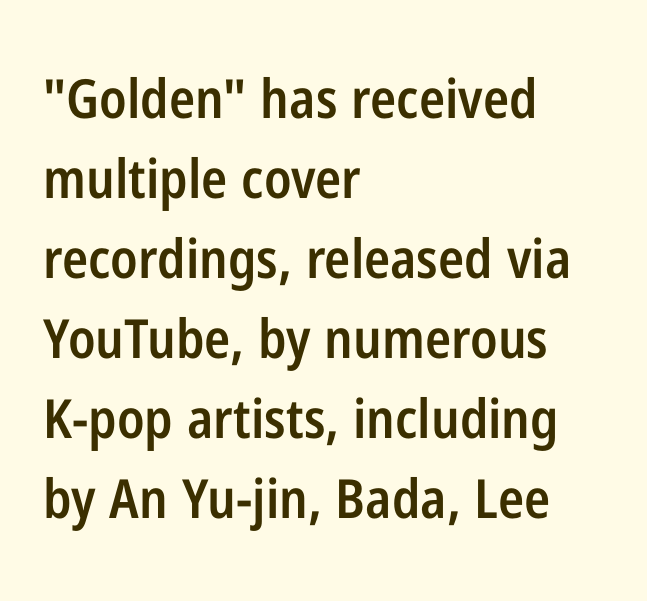
Each row of text sits above clean, open space. The lettering holds an erect, upright posture throughout. Font category for this specimen: sans-serif. One glance says typical: line gaps are just what's usual.
